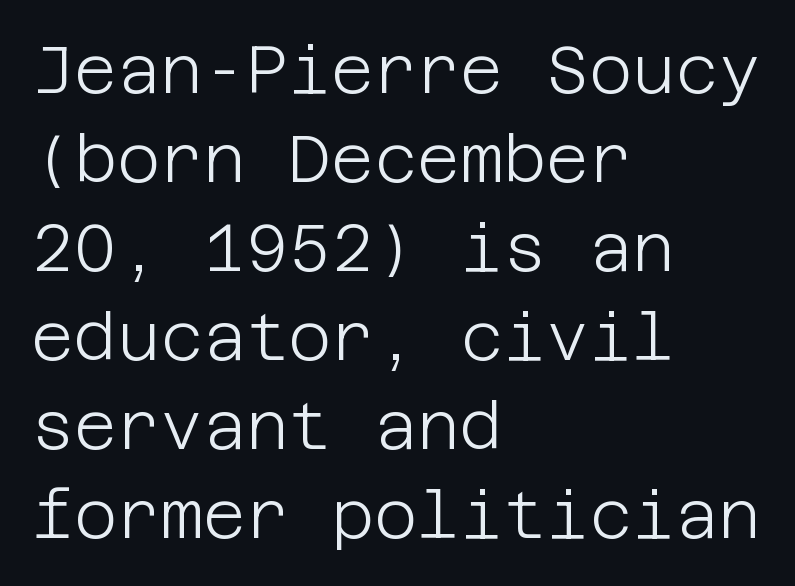
Q: Is the text bold? A: No.
Q: Is the text italic (slanted)? A: No, it is upright.
Q: Is the typeface a serif or a sans-serif typeface? A: Sans-serif.
Q: Is the text underlined? A: No.
Q: How is the paragraph aligned? A: Left-aligned.
Q: Is the spacing between letters normal or unusually wide? A: Normal.
Q: Is the spacing between lines tight, normal or loose? A: Normal.
Q: Width (condensed, normal, or wide)? A: Normal.
Q: Stroke contrast? A: Low.
Q: x-height? A: Large.
